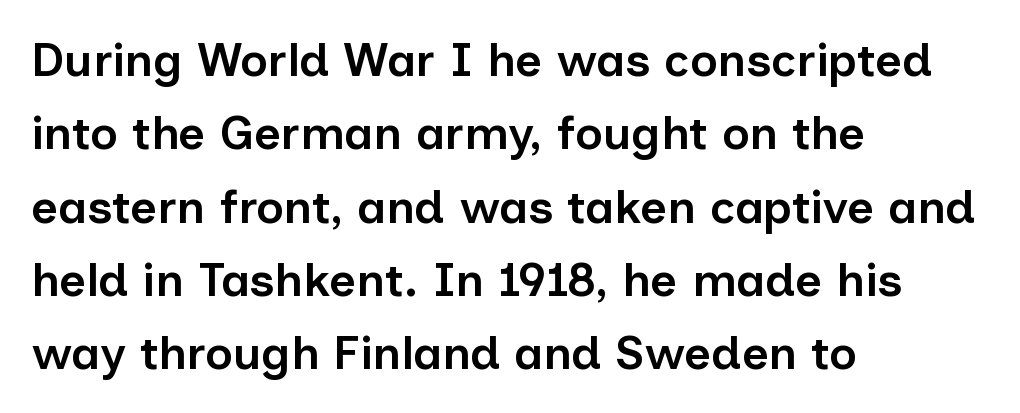
{"serif": "no", "italic": "no", "bold": "semi", "weight": "semibold", "width": "normal", "stroke_contrast": "low", "x_height": "medium", "monospaced": "no", "underline": "no", "align": "left", "line_spacing": "normal", "line_spacing_ratio": 1.56, "letter_spacing": "normal", "letter_spacing_em": 0.0, "glyph_px": 47}
